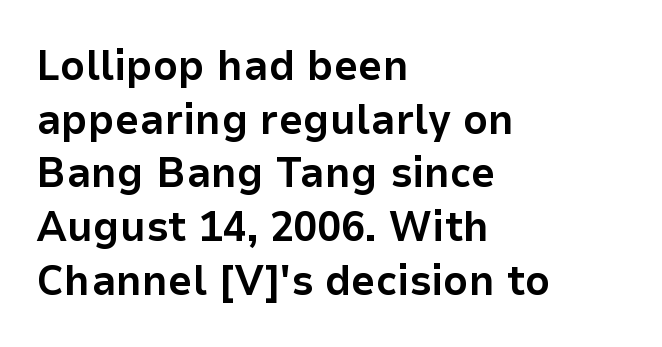
Reading down the column, the eye jumps a familiar distance to each next line. You could call the tracking neutral — neither tight nor loose. Is the block centered? No — it sits flush against the left margin. You can tell from the bare stems that sans-serif type was used. A full-strength bold gives these letters their thick strokes. The rendering uses natural spacing where letterforms have individual widths.
